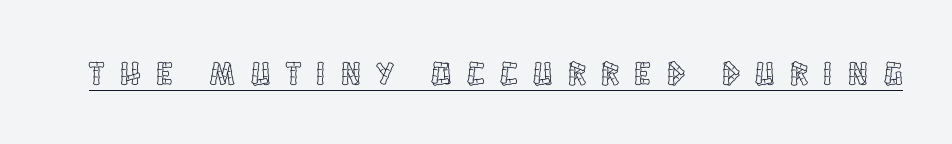
The gaps between neighbouring characters are conspicuously large. Rendered with straight, roman letterforms. The face used here is proportionally spaced, like ordinary book or web type. Emphasis is given by a line drawn under the lettering.
